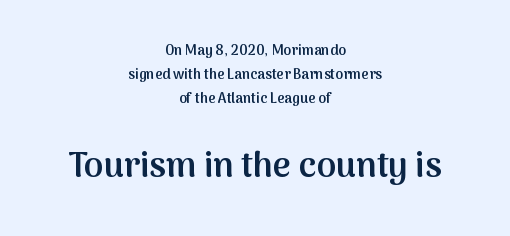
Q: Is the text bold? A: Semi-bold.
Q: Is the text italic (slanted)? A: No, it is upright.
Q: Is the typeface a serif or a sans-serif typeface? A: Sans-serif.
Q: Is the text underlined? A: No.
Q: How is the paragraph aligned? A: Centered.
Q: Is the spacing between letters normal or unusually wide? A: Normal.
Q: Which block of text is set in a larger size, the first (top) or the second (bottom)? A: The second (bottom) one.
Q: Width (condensed, normal, or wide)? A: Normal.
Q: Stroke contrast? A: Medium.
Q: x-height? A: Medium.
Q: Monospaced? A: No.
